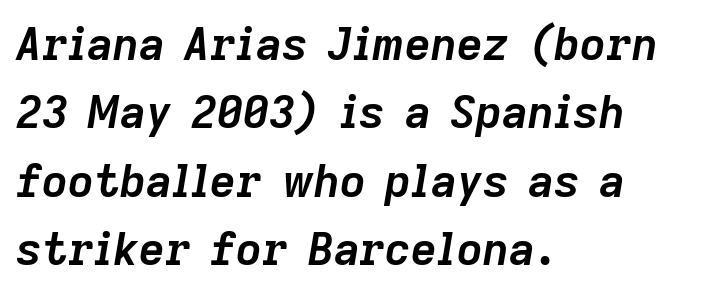
Q: Is the text bold? A: Yes.
Q: Is the text italic (slanted)? A: Yes, it leans right by about 9 degrees.
Q: Is the text underlined? A: No.
Q: How is the paragraph aligned? A: Left-aligned.
Q: Is the spacing between letters normal or unusually wide? A: Normal.
Q: Is the spacing between lines tight, normal or loose? A: Normal.
Q: Width (condensed, normal, or wide)? A: Normal.
Q: Stroke contrast? A: Low.
Q: x-height? A: Medium.
Q: Monospaced? A: No.
